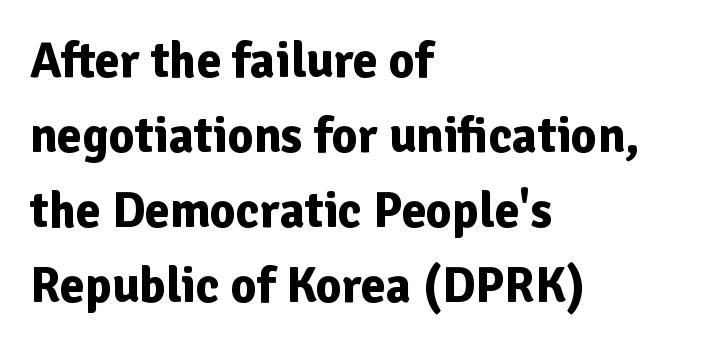
Plain, unruled lines of type. Horizontally, the lines are justified to the leading edge only. The letters sit at their default tracking, neither squeezed nor spread. The passage shown is typeset with a sans-serif family. You'd pick this weight for a headline — it's a proper bold. The passage shown is typed in a proportional face where columns would drift.
